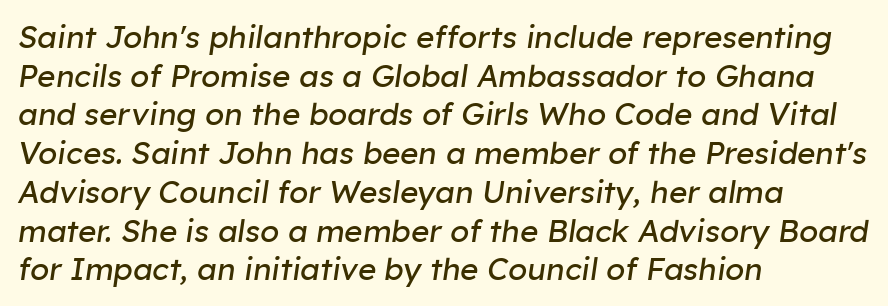
Q: Is the text bold? A: No.
Q: Is the text italic (slanted)? A: Yes, it leans right by about 8 degrees.
Q: Is the text underlined? A: No.
Q: How is the paragraph aligned? A: Left-aligned.
Q: Is the spacing between letters normal or unusually wide? A: Normal.
Q: Is the spacing between lines tight, normal or loose? A: Normal.
Q: Width (condensed, normal, or wide)? A: Normal.
Q: Stroke contrast? A: Low.
Q: x-height? A: Medium.
Q: Monospaced? A: No.
